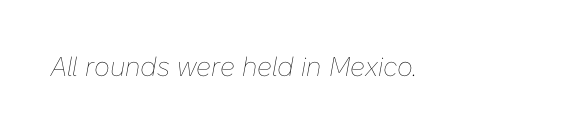
Compared with a typical body face, this is equally light or lighter still. The words here are not underlined. Each word holds together tightly as a unit, with standard inter-letter gaps. The rendering applies a slant to the glyphs.
